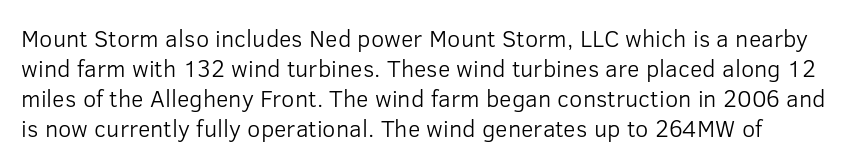
Students, note that the glyphs here touch the page at normal intervals. The baseline area is clear. The vertical gap from one line to the next is medium. No extra ink here — the face is not bold. Nope, not italic — everything's standing straight.
